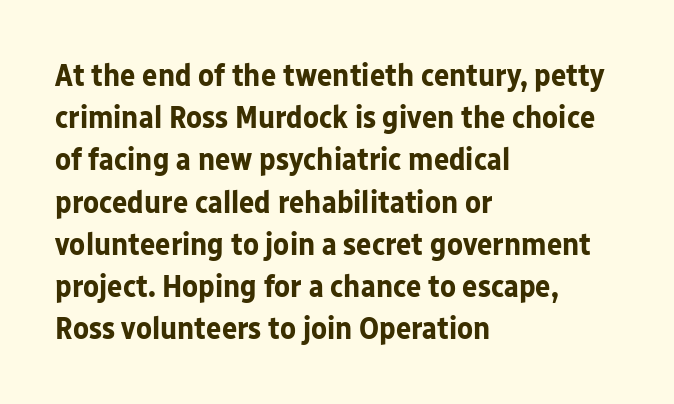
Bold? Absolutely — the strokes are thick and heavy. This sample has the flowing, uneven cadence of proportional lettering. The rendering shows plain stroke endings on the letterforms — a sans-serif design. This sample is left-justified, so line endings fall wherever the words run out.
